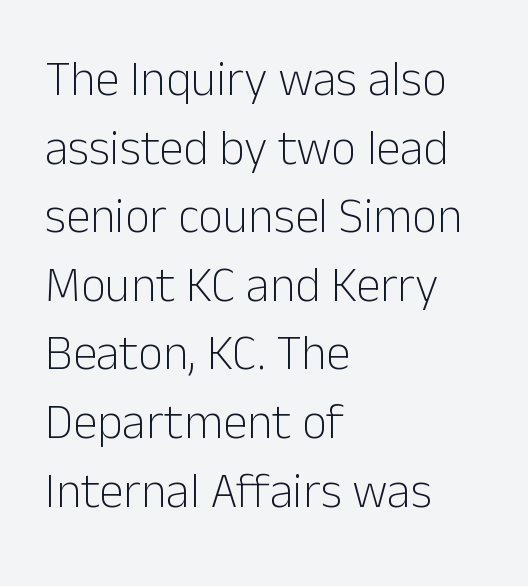
The face used here is proportionally spaced, like ordinary book or web type. Interline gaps are of average width in this sample. Nope, not italic — everything's standing straight. Short note: letters normally spaced. Words float on clear page, feet unadorned.
